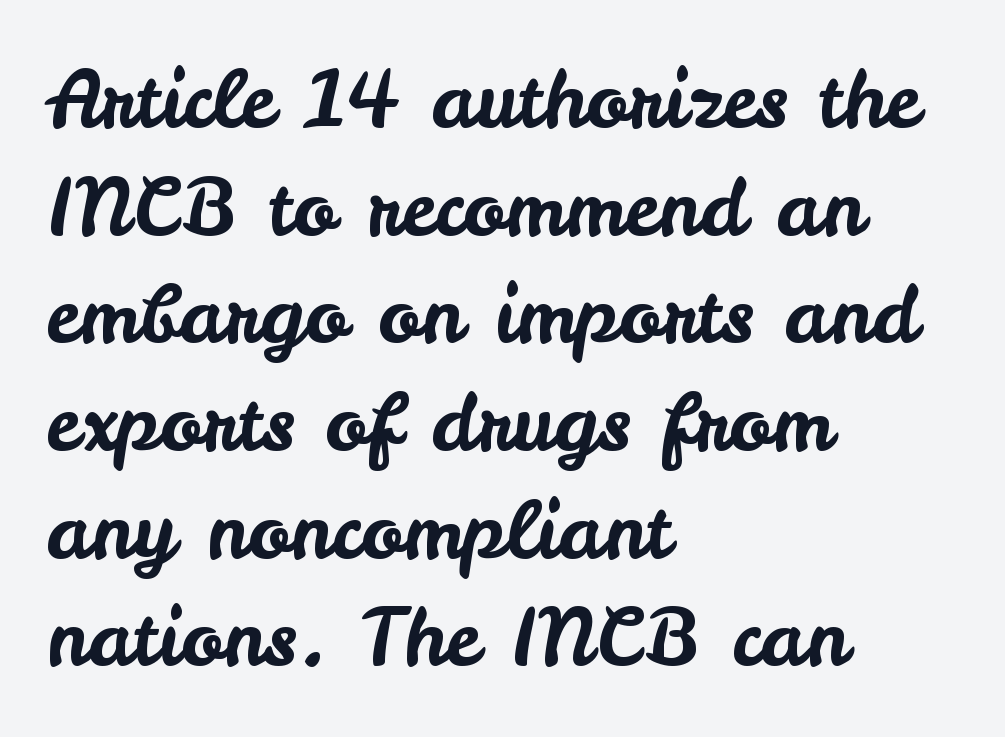
The image shows 78 px sans-serif type; set left-aligned, normal line spacing (1.38x), normal letter spacing, not underlined; low stroke contrast and a small x-height.
